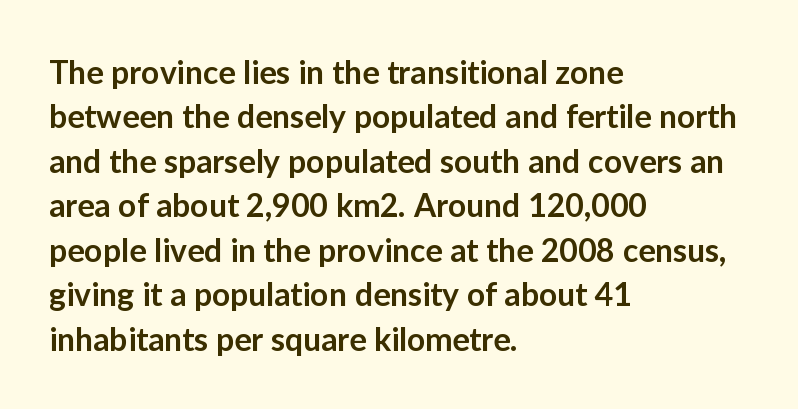
The image shows 32 px semibold sans-serif type, upright; set left-aligned, normal line spacing (1.39x), normal letter spacing, not underlined; low stroke contrast and a medium x-height.
